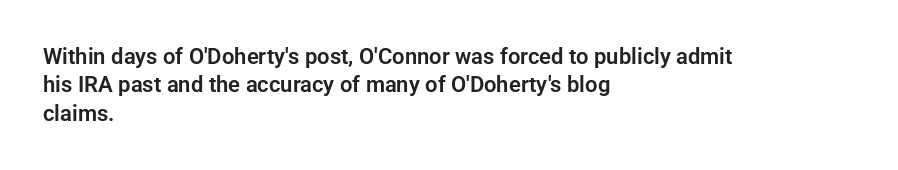
The image shows 22 px text type, upright; set left-aligned, normal line spacing (1.29x), normal letter spacing, not underlined.
